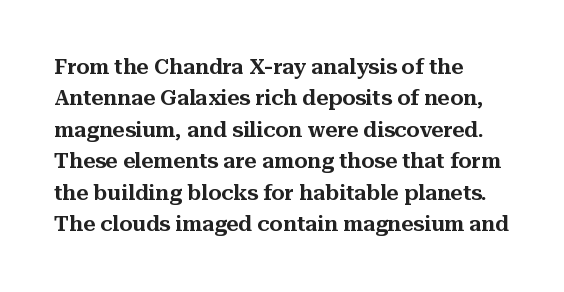
The image shows 21 px text type, upright; set left-aligned, normal line spacing (1.5x), normal letter spacing, not underlined.
